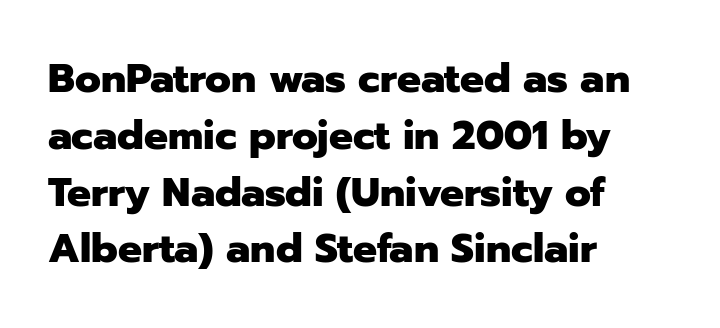
The image shows 40 px heavy sans-serif type, upright; set left-aligned, normal line spacing (1.42x), normal letter spacing, not underlined; low stroke contrast and a medium x-height.
